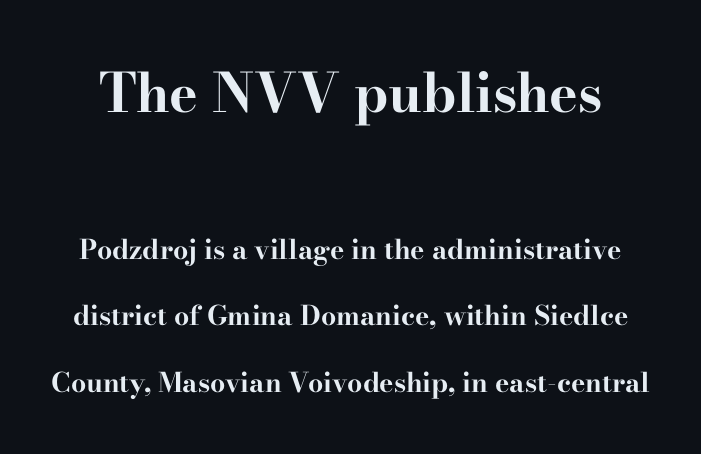
The image shows 54 px bold, wide serif type, upright; set loose line spacing (2.47x), normal letter spacing, not underlined; the first (top) block is 2.0x larger; high stroke contrast and a small x-height.
